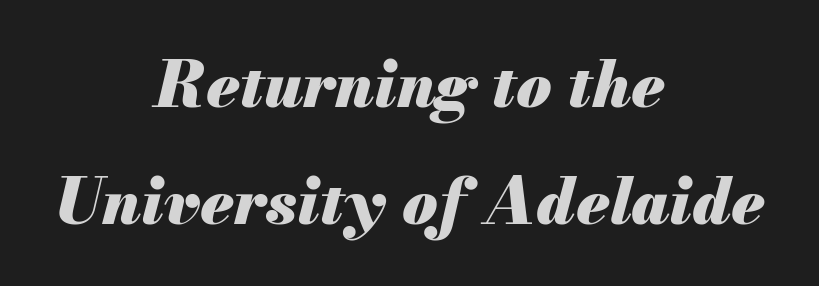
{"italic": "yes", "lean": "right", "slant_degrees": 13, "bold": "yes", "weight": "heavy", "width": "normal", "stroke_contrast": "medium", "x_height": "small", "monospaced": "no", "underline": "no", "align": "center", "line_spacing_ratio": 1.83, "letter_spacing": "normal", "letter_spacing_em": 0.0, "glyph_px": 64}
